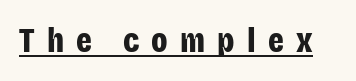
Q: Is the text bold? A: Yes.
Q: Is the text italic (slanted)? A: No, it is upright.
Q: Is the typeface a serif or a sans-serif typeface? A: Sans-serif.
Q: Is the text underlined? A: Yes.
Q: Is the spacing between letters normal or unusually wide? A: Unusually wide.
Q: Width (condensed, normal, or wide)? A: Condensed.
Q: Stroke contrast? A: Low.
Q: x-height? A: Large.
Q: Monospaced? A: No.
